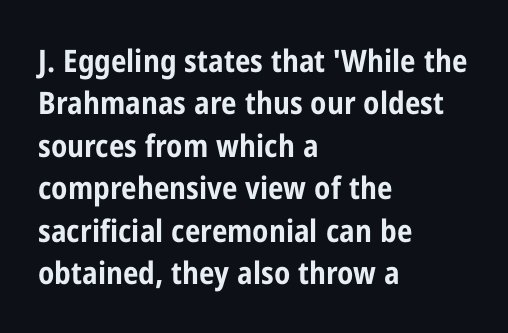
The image shows 31 px bold, condensed sans-serif type, upright; set left-aligned, normal line spacing (1.37x), normal letter spacing, not underlined; low stroke contrast and a medium x-height.
